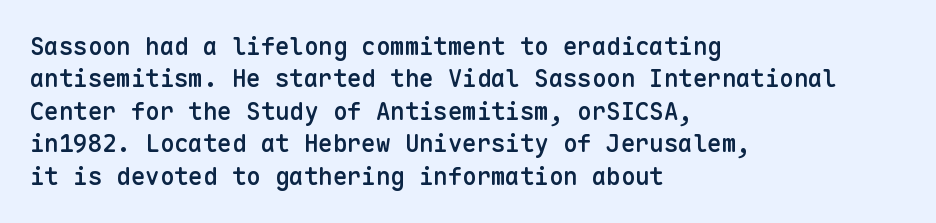
{"italic": "no", "bold": "semi", "underline": "no", "align": "left", "line_spacing": "normal", "line_spacing_ratio": 1.35, "letter_spacing": "normal", "letter_spacing_em": 0.0, "glyph_px": 24}
